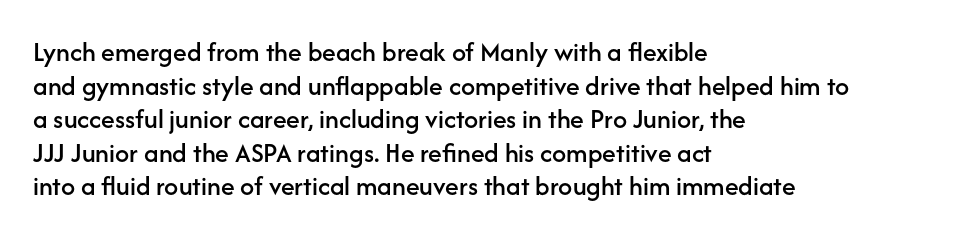
{"serif": "no", "italic": "no", "width": "normal", "stroke_contrast": "low", "x_height": "medium", "monospaced": "no", "underline": "no", "align": "left", "line_spacing_ratio": 1.2, "letter_spacing": "normal", "letter_spacing_em": 0.0, "glyph_px": 28}
